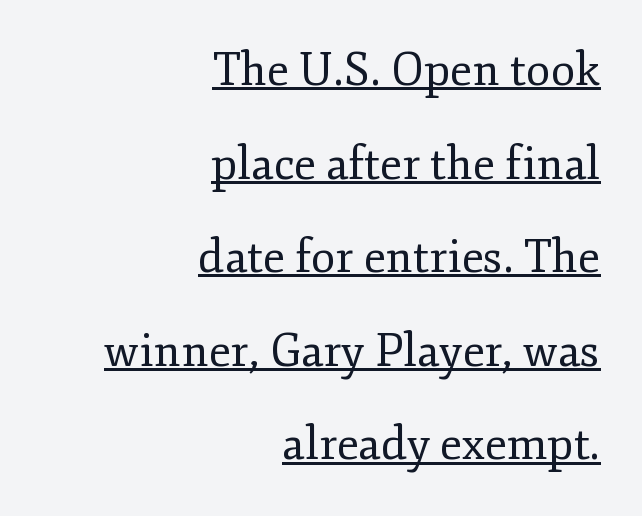
The letterforms sit shoulder to shoulder at normal distance. No italicization has been applied; the sample stays upright. Think of a printed novel: that variable character pitch is what you see here. The weight tops out at a normal text grade.
